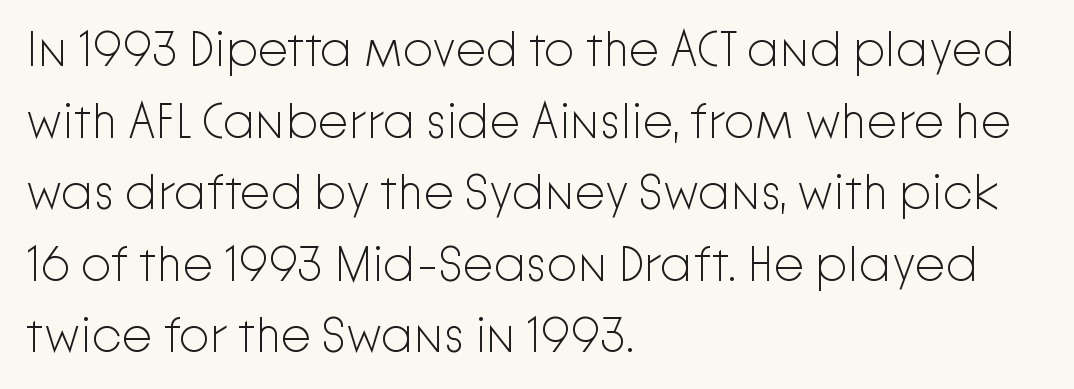
Q: Is the text bold? A: No.
Q: Is the text italic (slanted)? A: No, it is upright.
Q: Is the typeface a serif or a sans-serif typeface? A: Sans-serif.
Q: Is the text underlined? A: No.
Q: How is the paragraph aligned? A: Left-aligned.
Q: Is the spacing between letters normal or unusually wide? A: Normal.
Q: Is the spacing between lines tight, normal or loose? A: Normal.
Q: Width (condensed, normal, or wide)? A: Normal.
Q: Stroke contrast? A: Low.
Q: x-height? A: Medium.
Q: Monospaced? A: No.
